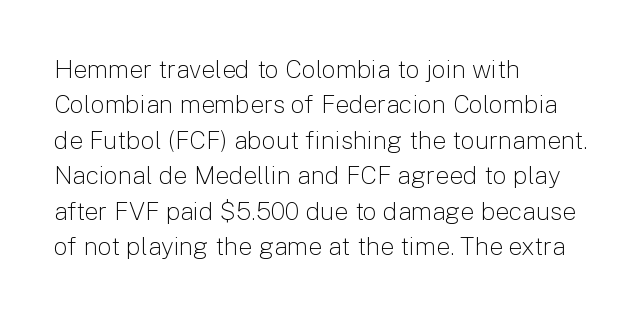
Q: Is the text bold? A: No.
Q: Is the text italic (slanted)? A: No, it is upright.
Q: Is the text underlined? A: No.
Q: How is the paragraph aligned? A: Left-aligned.
Q: Is the spacing between letters normal or unusually wide? A: Normal.
Q: Is the spacing between lines tight, normal or loose? A: Normal.
